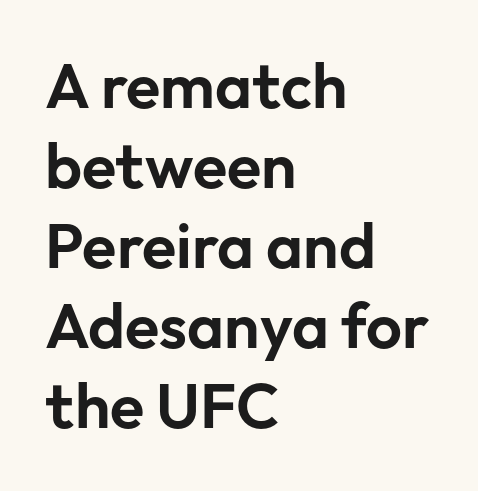
Leading matches the norm, producing a regular column. The axis of the letterforms is exactly vertical. Letter spacing: default. Nobody drew a line under any word here. Layout note: lines flush left.
